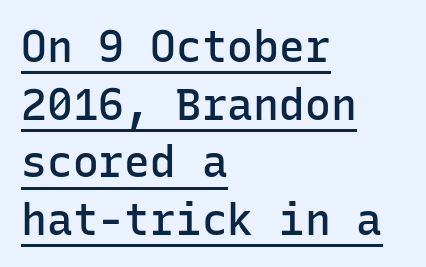
{"serif": "no", "italic": "no", "bold": "semi", "weight": "semibold", "width": "normal", "stroke_contrast": "low", "x_height": "medium", "monospaced": "yes", "underline": "yes", "align": "left", "line_spacing": "normal", "line_spacing_ratio": 1.34, "letter_spacing": "normal", "letter_spacing_em": 0.0, "glyph_px": 43}
